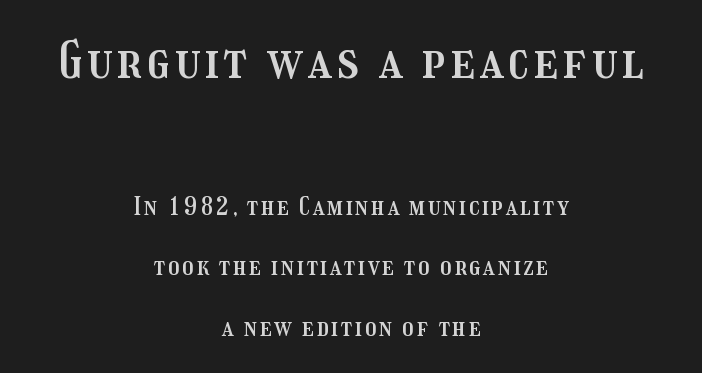
Q: Is the text italic (slanted)? A: No, it is upright.
Q: Is the text underlined? A: No.
Q: How is the paragraph aligned? A: Centered.
Q: Is the spacing between lines tight, normal or loose? A: Loose.
Q: Which block of text is set in a larger size, the first (top) or the second (bottom)? A: The first (top) one.
Q: Width (condensed, normal, or wide)? A: Condensed.
Q: Stroke contrast? A: Medium.
Q: x-height? A: Medium.
Q: Monospaced? A: No.
